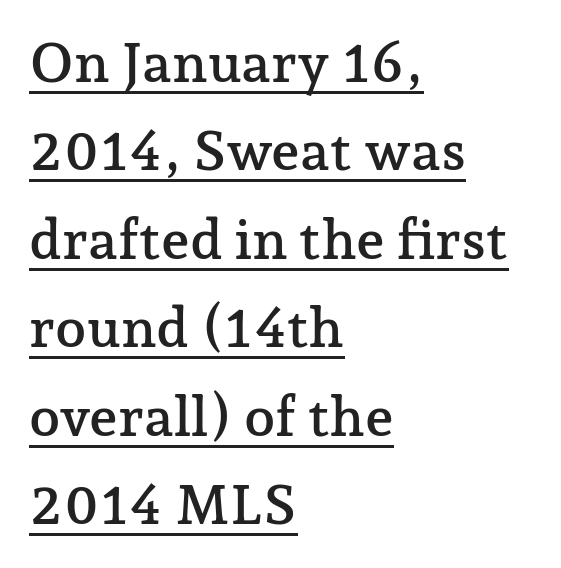
{"serif": "yes", "italic": "no", "width": "normal", "stroke_contrast": "low", "x_height": "medium", "monospaced": "no", "underline": "yes", "align": "left", "line_spacing": "normal", "line_spacing_ratio": 1.58, "letter_spacing": "normal", "letter_spacing_em": 0.0, "glyph_px": 56}
